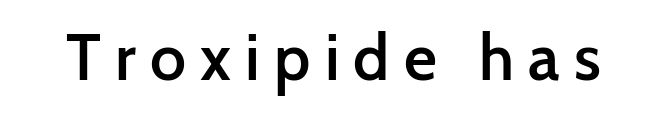
Q: Is the text bold? A: Semi-bold.
Q: Is the text italic (slanted)? A: No, it is upright.
Q: Is the typeface a serif or a sans-serif typeface? A: Sans-serif.
Q: Is the text underlined? A: No.
Q: Is the spacing between letters normal or unusually wide? A: Unusually wide.
Q: Width (condensed, normal, or wide)? A: Normal.
Q: Stroke contrast? A: Low.
Q: x-height? A: Medium.
Q: Monospaced? A: No.
